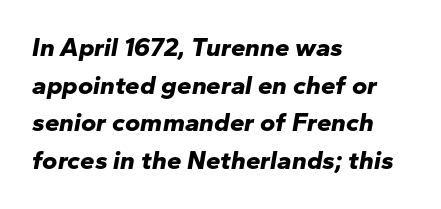
Q: Is the text bold? A: Yes.
Q: Is the text italic (slanted)? A: Yes, it leans right by about 10 degrees.
Q: Is the text underlined? A: No.
Q: How is the paragraph aligned? A: Left-aligned.
Q: Is the spacing between letters normal or unusually wide? A: Normal.
Q: Is the spacing between lines tight, normal or loose? A: Normal.
